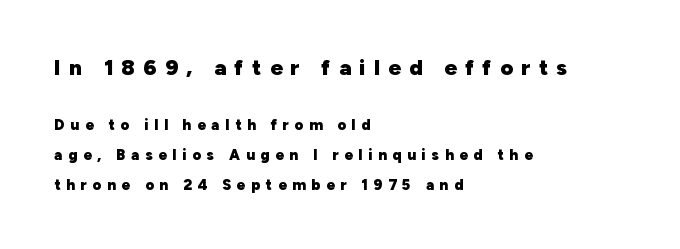
The vertical gap from one line to the next is large. A typesetter would call this heavily tracked-out type. Size hierarchy here favors the leading block over the trailing one. Short and long lines alike share a common starting point at left.
